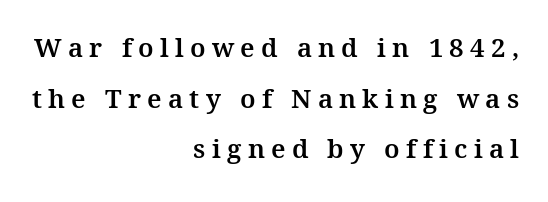
The image shows 26 px text type, upright; set right-aligned, loose line spacing (1.95x), unusually wide letter spacing (+0.24 em), not underlined.
